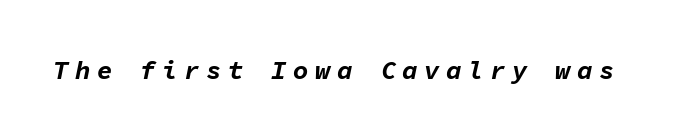
Plenty of ink on the page — the face is bold. The glyphs look as if they've been sheared to an angle. The strip under each line holds only bare page. Inter-character spacing is expanded well beyond the font's built-in metrics.
